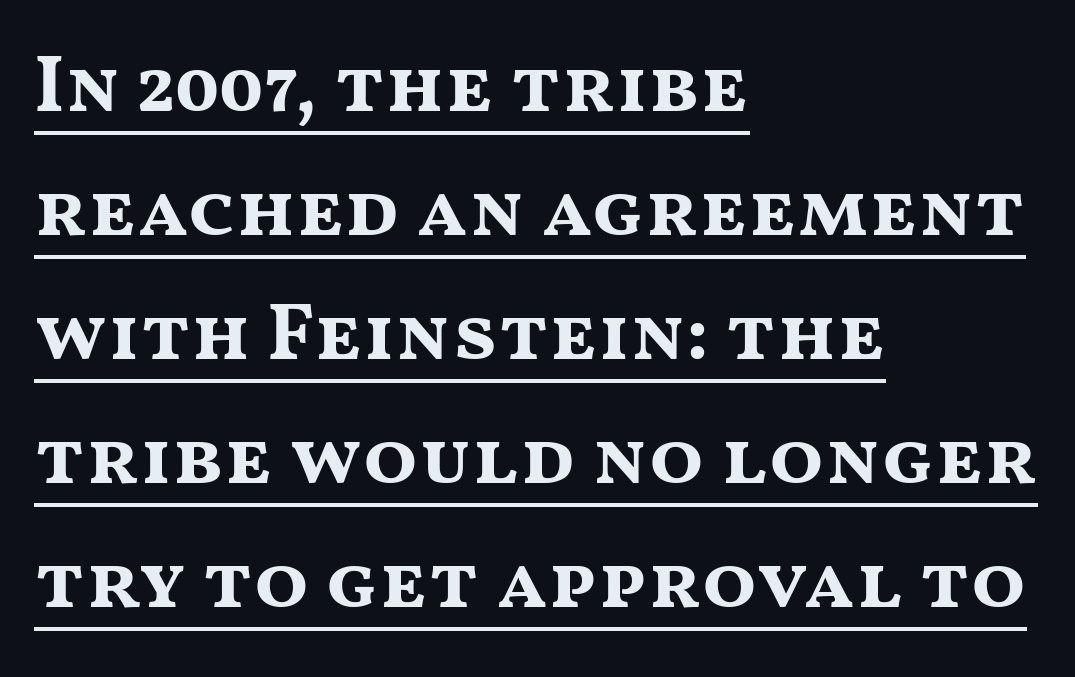
Think of a printed novel: that variable character pitch is what you see here. Descenders here cross a horizontal rule under the line. The characters look thick and weighty, a clear bold. A roman cut, with each character standing at attention.
